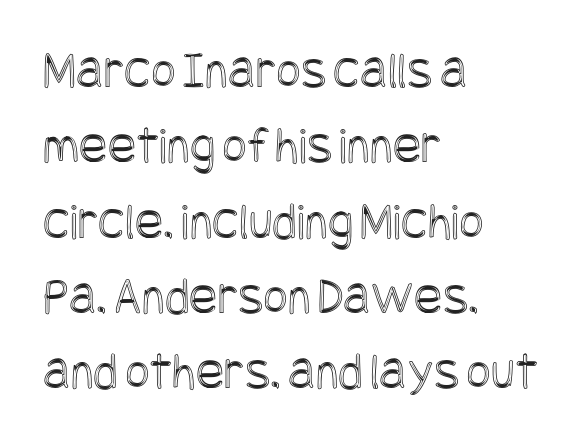
Q: Is the text italic (slanted)? A: No, it is upright.
Q: Is the text underlined? A: No.
Q: How is the paragraph aligned? A: Left-aligned.
Q: Is the spacing between letters normal or unusually wide? A: Normal.
Q: Is the spacing between lines tight, normal or loose? A: Normal.
Q: Width (condensed, normal, or wide)? A: Condensed.
Q: x-height? A: Large.
